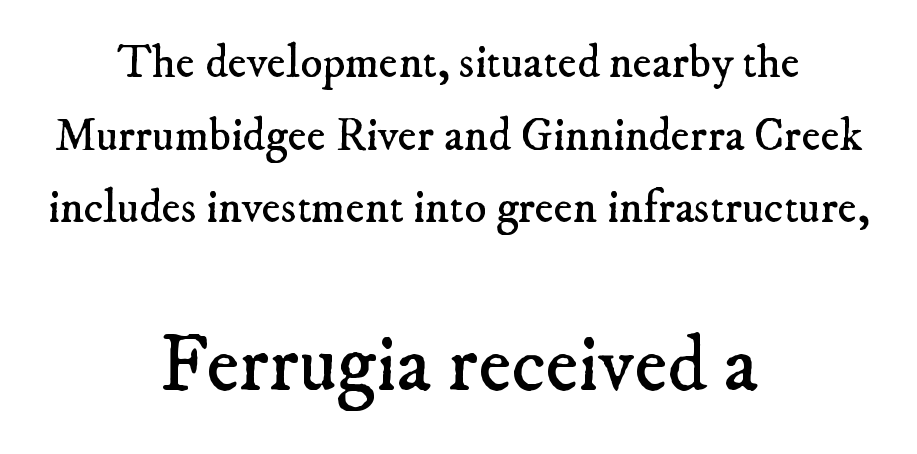
{"serif": "yes", "bold": "no", "weight": "regular", "width": "normal", "stroke_contrast": "low", "x_height": "small", "monospaced": "no", "underline": "no", "align": "center", "line_spacing": "normal", "line_spacing_ratio": 1.58, "letter_spacing": "normal", "letter_spacing_em": 0.0, "larger_block": "second", "size_ratio": 1.74, "glyph_px": 80}
